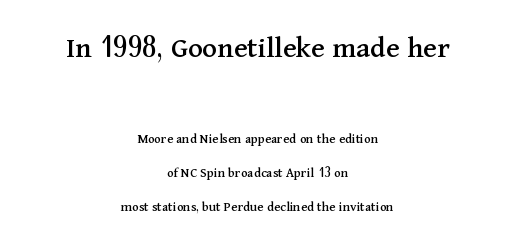
The image shows 31 px serif type, upright; set centered, loose line spacing (2.43x), normal letter spacing, not underlined; the first (top) block is 2.21x larger; medium stroke contrast and a medium x-height.
